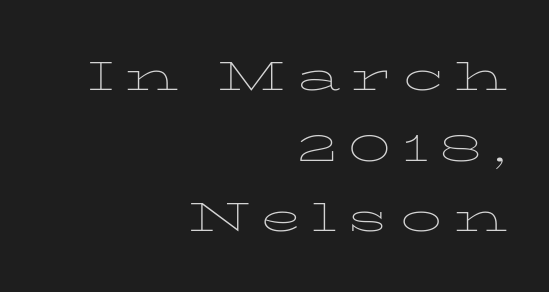
Q: Is the text bold? A: No.
Q: Is the text italic (slanted)? A: No, it is upright.
Q: Is the typeface a serif or a sans-serif typeface? A: Serif.
Q: Is the text underlined? A: No.
Q: How is the paragraph aligned? A: Right-aligned.
Q: Is the spacing between letters normal or unusually wide? A: Unusually wide.
Q: Is the spacing between lines tight, normal or loose? A: Normal.
Q: Width (condensed, normal, or wide)? A: Wide.
Q: Stroke contrast? A: Low.
Q: x-height? A: Medium.
Q: Monospaced? A: No.
